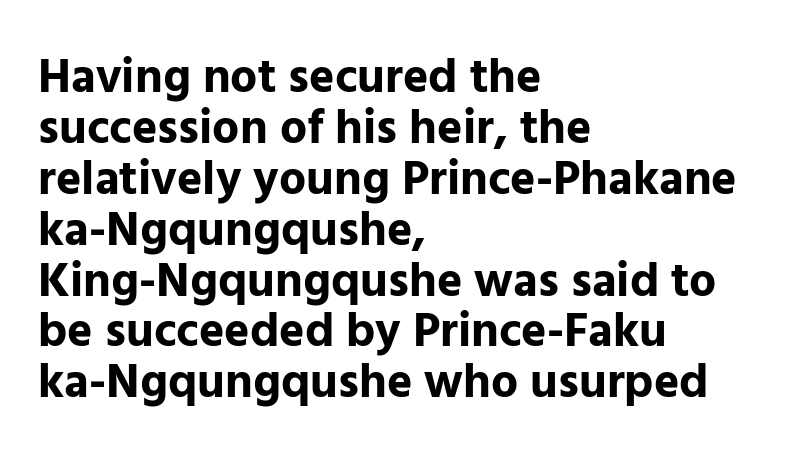
{"serif": "no", "italic": "no", "bold": "yes", "weight": "bold", "width": "normal", "stroke_contrast": "low", "x_height": "medium", "monospaced": "no", "underline": "no", "align": "left", "line_spacing": "tight", "line_spacing_ratio": 1.06, "letter_spacing": "normal", "letter_spacing_em": 0.0, "glyph_px": 48}
